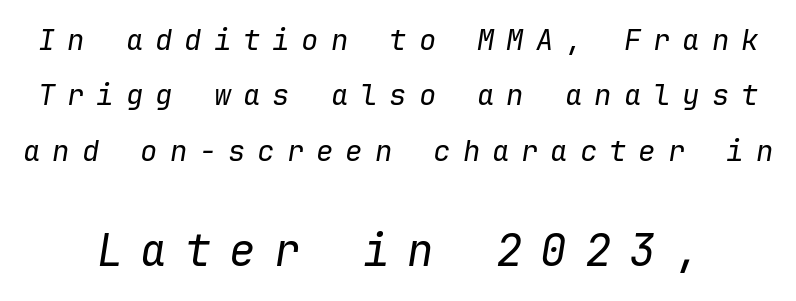
The image shows 44 px regular-weight type, italic (leaning right), monospaced; set loose line spacing (1.91x), unusually wide letter spacing (+0.41 em), not underlined; the second (bottom) block is 1.52x larger; low stroke contrast and a medium x-height.
